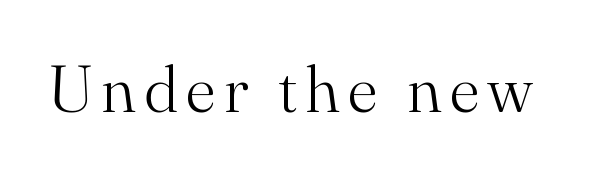
{"serif": "yes", "italic": "no", "bold": "no", "weight": "light", "width": "normal", "stroke_contrast": "medium", "x_height": "small", "monospaced": "no", "underline": "no", "glyph_px": 65}
